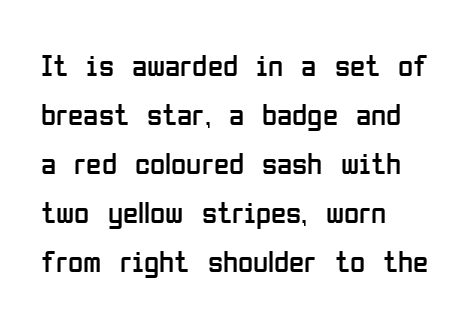
Q: Is the text bold? A: No.
Q: Is the text italic (slanted)? A: No, it is upright.
Q: Is the typeface a serif or a sans-serif typeface? A: Sans-serif.
Q: Is the text underlined? A: No.
Q: How is the paragraph aligned? A: Left-aligned.
Q: Is the spacing between letters normal or unusually wide? A: Normal.
Q: Is the spacing between lines tight, normal or loose? A: Normal.
Q: Width (condensed, normal, or wide)? A: Condensed.
Q: Stroke contrast? A: Low.
Q: x-height? A: Medium.
Q: Monospaced? A: No.
